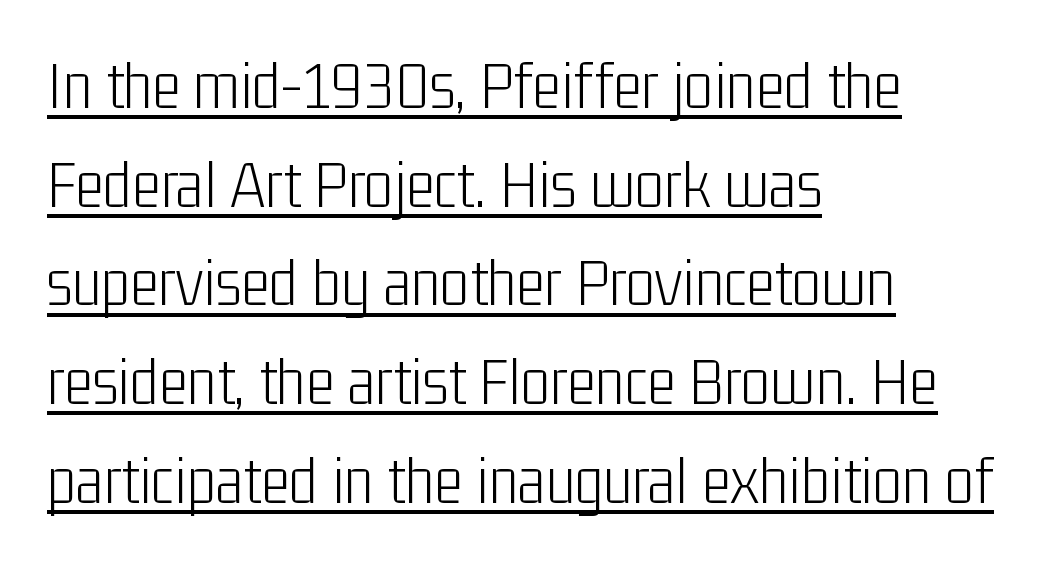
{"serif": "no", "italic": "no", "bold": "no", "weight": "light", "width": "condensed", "stroke_contrast": "low", "x_height": "medium", "monospaced": "no", "underline": "yes", "align": "left", "line_spacing": "normal", "line_spacing_ratio": 1.43, "letter_spacing": "normal", "letter_spacing_em": 0.0, "glyph_px": 69}
